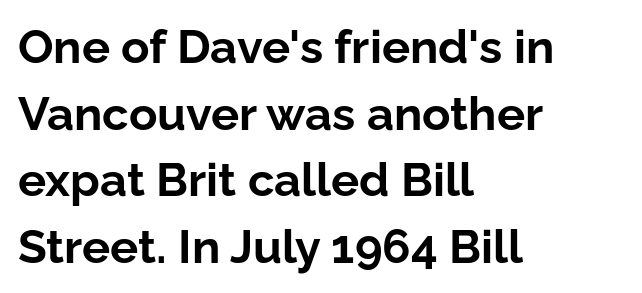
The image shows 47 px bold sans-serif type, upright; set left-aligned, normal line spacing (1.42x), normal letter spacing, not underlined; low stroke contrast and a medium x-height.
